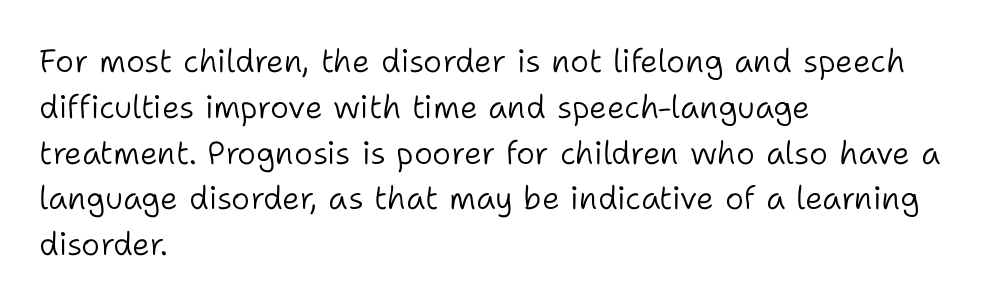
{"serif": "no", "italic": "no", "bold": "no", "weight": "light", "width": "normal", "stroke_contrast": "low", "x_height": "medium", "monospaced": "no", "underline": "no", "align": "left", "line_spacing": "normal", "line_spacing_ratio": 1.43, "letter_spacing": "normal", "letter_spacing_em": 0.0, "glyph_px": 32}
